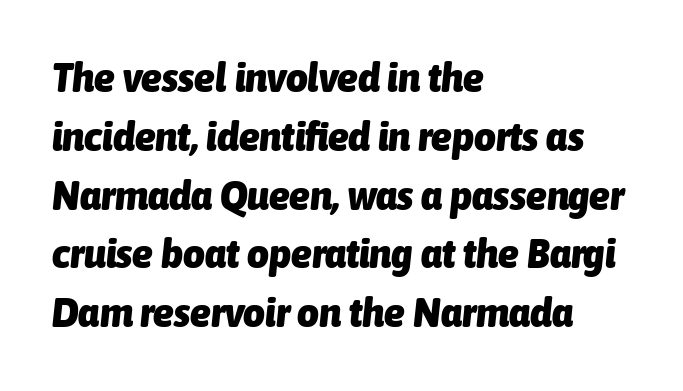
The image shows 42 px heavy, condensed type, italic (leaning right); set left-aligned, normal line spacing (1.4x), normal letter spacing, not underlined; low stroke contrast and a medium x-height.
